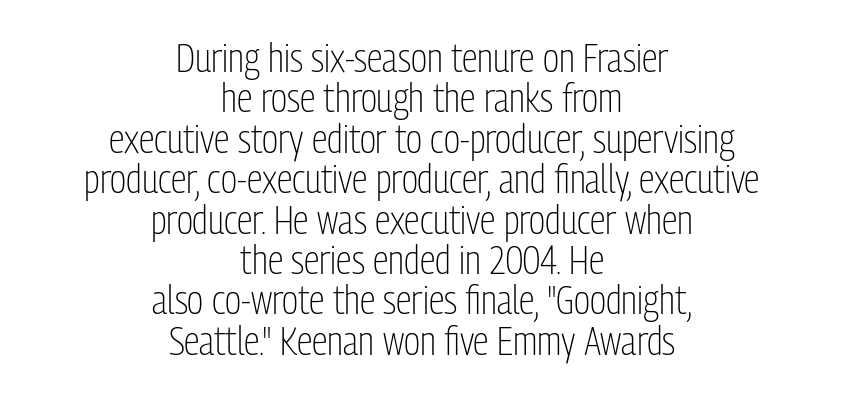
Q: Is the text bold? A: No.
Q: Is the text italic (slanted)? A: No, it is upright.
Q: Is the typeface a serif or a sans-serif typeface? A: Sans-serif.
Q: Is the text underlined? A: No.
Q: How is the paragraph aligned? A: Centered.
Q: Is the spacing between letters normal or unusually wide? A: Normal.
Q: Is the spacing between lines tight, normal or loose? A: Tight.
Q: Width (condensed, normal, or wide)? A: Condensed.
Q: Stroke contrast? A: Low.
Q: x-height? A: Medium.
Q: Monospaced? A: No.
